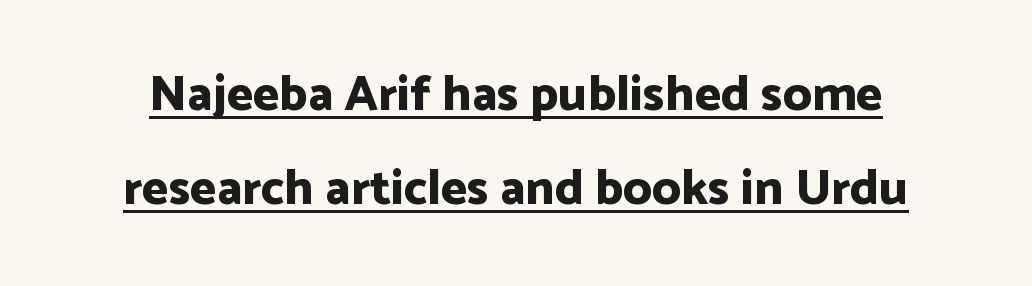
Vertical strokes here are truly vertical. The letters advance in unequal steps, a hallmark of proportional type. Letter spacing: default. The face used here appears with an underline applied. The typeface chosen for these lines omits serifs. This is heavy type, rendered in bold.
